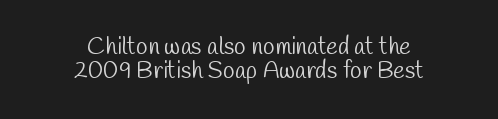
Q: Is the text bold? A: No.
Q: Is the text underlined? A: No.
Q: How is the paragraph aligned? A: Centered.
Q: Is the spacing between letters normal or unusually wide? A: Normal.
Q: Is the spacing between lines tight, normal or loose? A: Tight.
